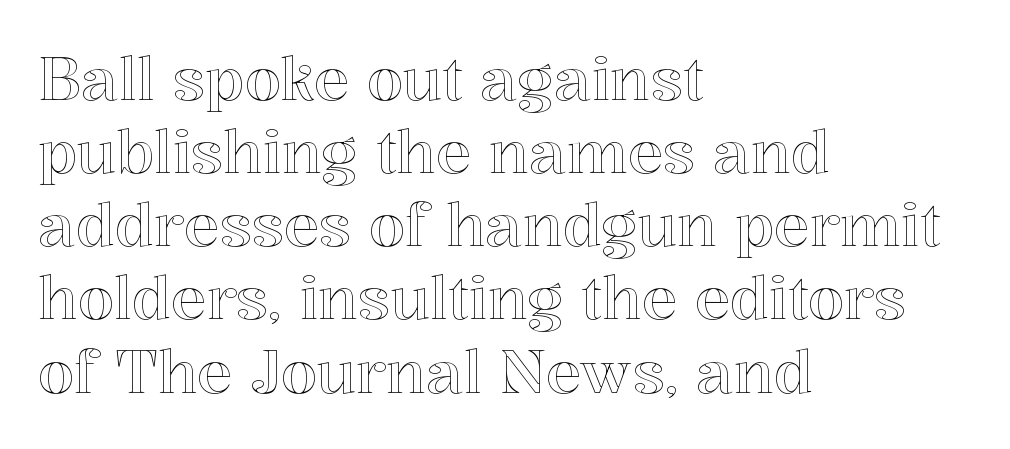
Q: Is the text italic (slanted)? A: No, it is upright.
Q: Is the text underlined? A: No.
Q: How is the paragraph aligned? A: Left-aligned.
Q: Is the spacing between letters normal or unusually wide? A: Normal.
Q: Width (condensed, normal, or wide)? A: Normal.
Q: x-height? A: Medium.
Q: Monospaced? A: No.
